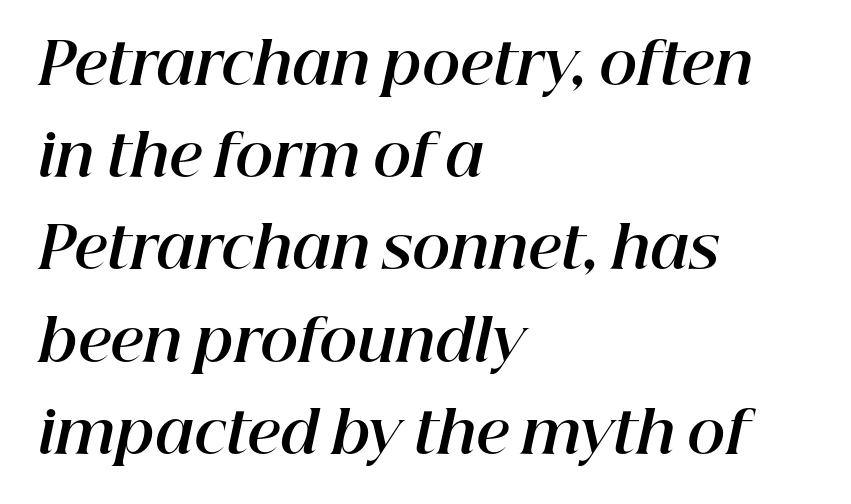
The image shows 58 px bold type, italic (leaning right); set left-aligned, normal line spacing (1.59x), normal letter spacing, not underlined; high stroke contrast and a medium x-height.
